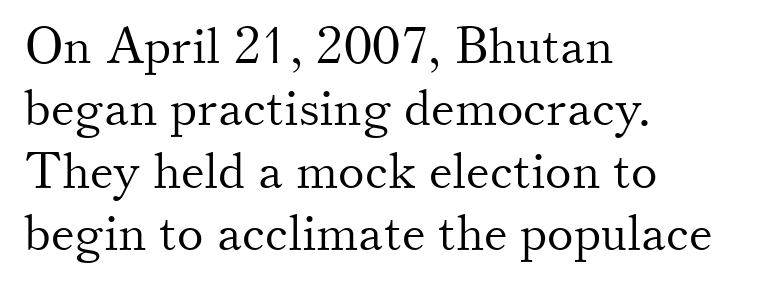
The image shows 50 px light serif type, upright; set left-aligned, normal line spacing (1.25x), normal letter spacing, not underlined; medium stroke contrast and a small x-height.
